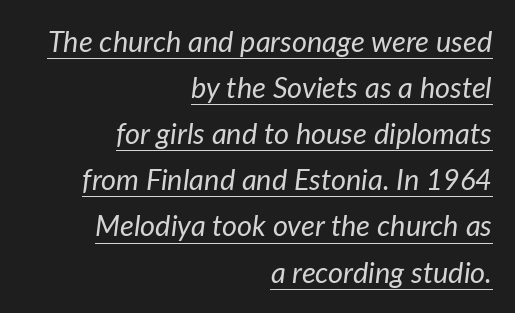
Short note: letters normally spaced. Character widths vary here, with narrow letters taking less room than wide ones. Looking at the ascenders, they clearly lean. The rendering anchors every line to the right-hand side. Vertical spacing — default.
